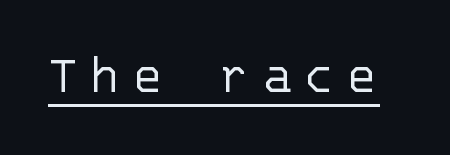
A sans-serif font was chosen for this passage. Loose tracking; the words dissolve into strings of separated letters. Every character here occupies the same horizontal width, giving the sample a typewriter-like rhythm. Posture: upright roman. Is there an underline? Yes — a line sits under the letters. Stem width sits at or under what a default text font uses.
